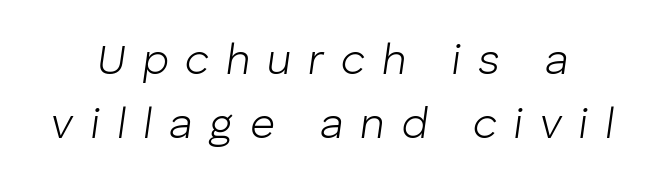
Q: Is the text bold? A: No.
Q: Is the text italic (slanted)? A: Yes, it leans right by about 8 degrees.
Q: Is the text underlined? A: No.
Q: Is the spacing between letters normal or unusually wide? A: Unusually wide.
Q: Is the spacing between lines tight, normal or loose? A: Normal.
Q: Width (condensed, normal, or wide)? A: Normal.
Q: Stroke contrast? A: Low.
Q: x-height? A: Medium.
Q: Monospaced? A: No.
